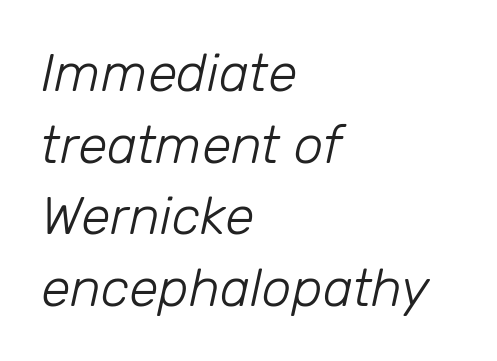
Q: Is the text bold? A: No.
Q: Is the text italic (slanted)? A: Yes, it leans right by about 12 degrees.
Q: Is the text underlined? A: No.
Q: How is the paragraph aligned? A: Left-aligned.
Q: Is the spacing between letters normal or unusually wide? A: Normal.
Q: Is the spacing between lines tight, normal or loose? A: Normal.
Q: Width (condensed, normal, or wide)? A: Normal.
Q: Stroke contrast? A: Low.
Q: x-height? A: Medium.
Q: Monospaced? A: No.
